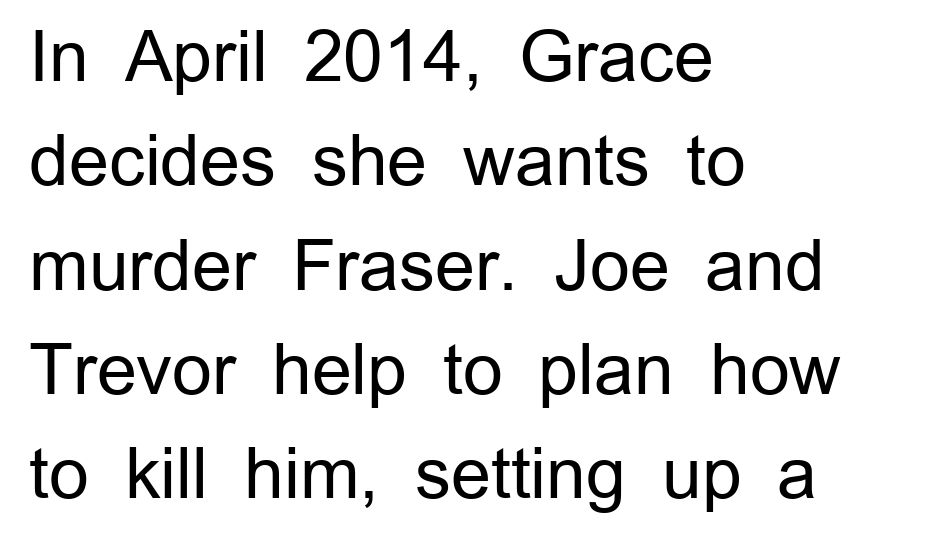
Glyph-to-glyph distance matches everyday printed text. The type sits square on the baseline with zero lean. Nobody drew a line under any word here. Quick note: interline space is typical. You can tell from the bare stems that sans-serif type was used. The passage shown is not bold in any degree.
